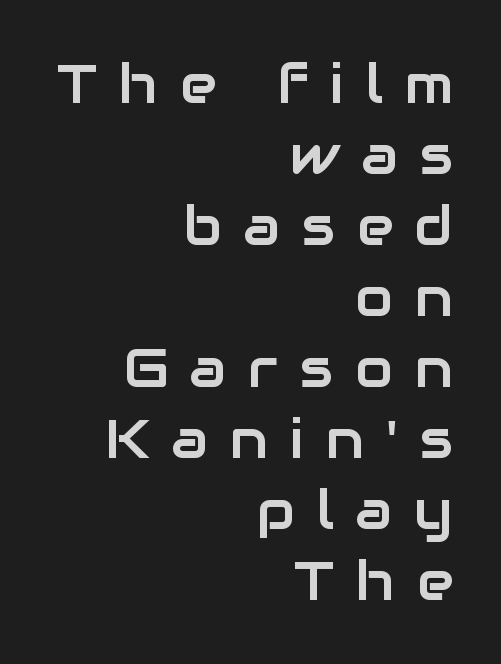
The image shows 55 px sans-serif type, upright; set right-aligned, normal line spacing (1.29x), unusually wide letter spacing (+0.4 em), not underlined; low stroke contrast and a medium x-height.
